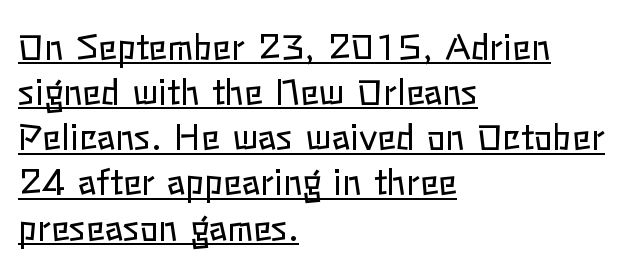
Like a heading marked for emphasis, these lines bear an underscore. Does the lettering tilt? It doesn't — this is upright. A light-to-regular cut is what we see here. Line starts are locked; line ends wander.
